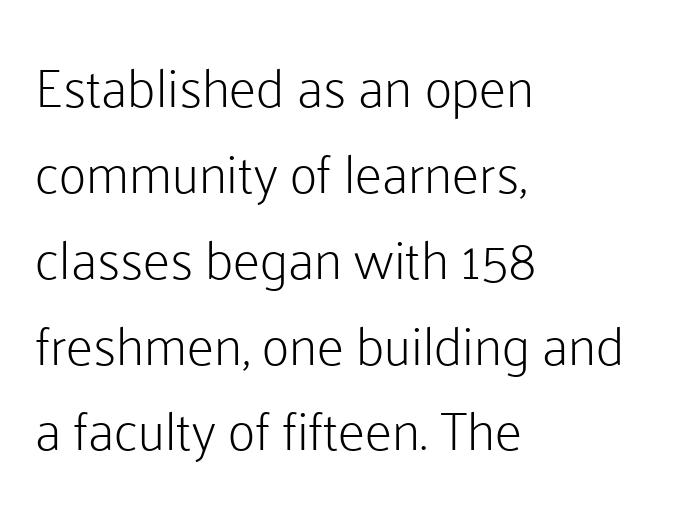
Q: Is the text bold? A: No.
Q: Is the text italic (slanted)? A: No, it is upright.
Q: Is the typeface a serif or a sans-serif typeface? A: Sans-serif.
Q: Is the text underlined? A: No.
Q: How is the paragraph aligned? A: Left-aligned.
Q: Is the spacing between letters normal or unusually wide? A: Normal.
Q: Is the spacing between lines tight, normal or loose? A: Normal.
Q: Width (condensed, normal, or wide)? A: Normal.
Q: Stroke contrast? A: Low.
Q: x-height? A: Medium.
Q: Monospaced? A: No.
